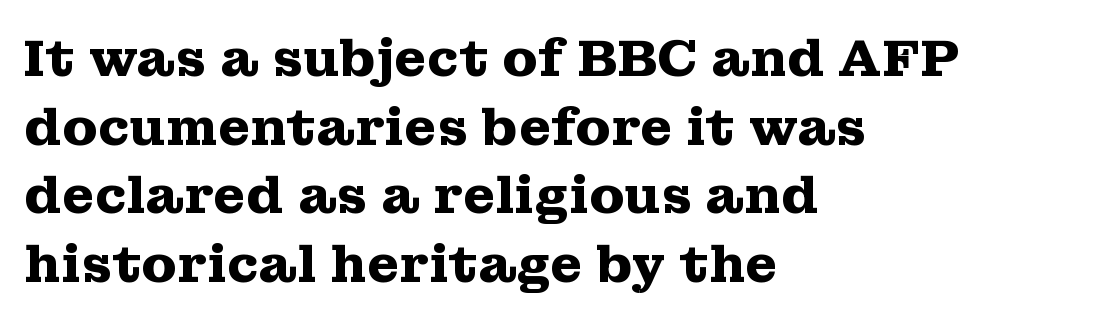
Alignment: flush left. Typesetter's note: full bold, strokes at maximum text heaviness. Normally led — the rows are evenly, conventionally spaced. Ordinary non-slanted type is in use. In terms of letterspacing, this is plain default setting.
